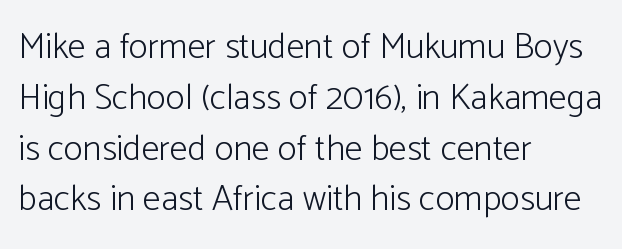
{"serif": "no", "italic": "no", "bold": "no", "weight": "light", "width": "normal", "stroke_contrast": "low", "x_height": "medium", "monospaced": "no", "underline": "no", "align": "left", "line_spacing": "normal", "line_spacing_ratio": 1.41, "letter_spacing": "normal", "letter_spacing_em": 0.0, "glyph_px": 36}
